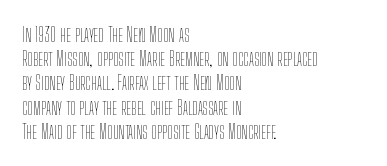
{"italic": "no", "bold": "no", "underline": "no", "align": "left", "line_spacing_ratio": 1.21, "letter_spacing": "normal", "letter_spacing_em": 0.0, "glyph_px": 20}
